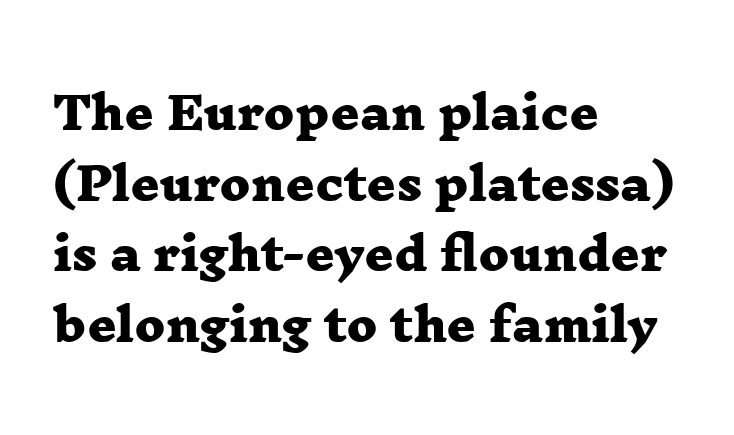
{"serif": "yes", "bold": "yes", "weight": "heavy", "width": "wide", "stroke_contrast": "low", "x_height": "medium", "monospaced": "no", "underline": "no", "align": "left", "line_spacing": "normal", "line_spacing_ratio": 1.57, "letter_spacing": "normal", "letter_spacing_em": 0.0, "glyph_px": 45}
